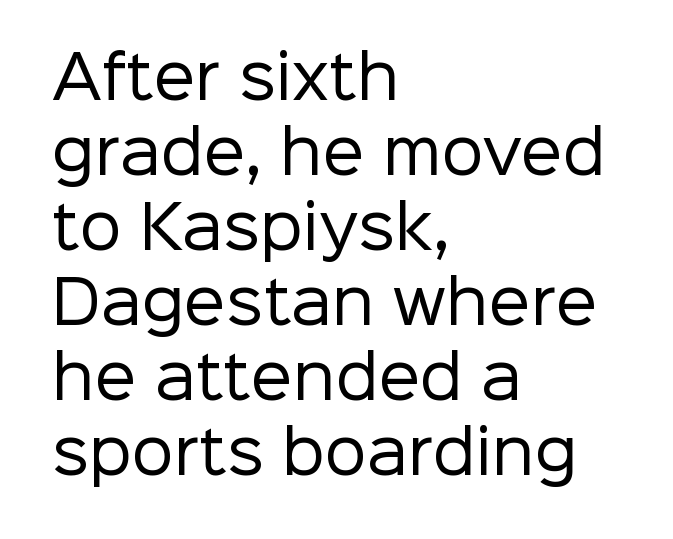
{"serif": "no", "italic": "no", "bold": "no", "weight": "regular", "width": "normal", "stroke_contrast": "low", "x_height": "medium", "monospaced": "no", "underline": "no", "align": "left", "line_spacing": "normal", "line_spacing_ratio": 1.27, "letter_spacing": "normal", "letter_spacing_em": 0.0, "glyph_px": 59}
